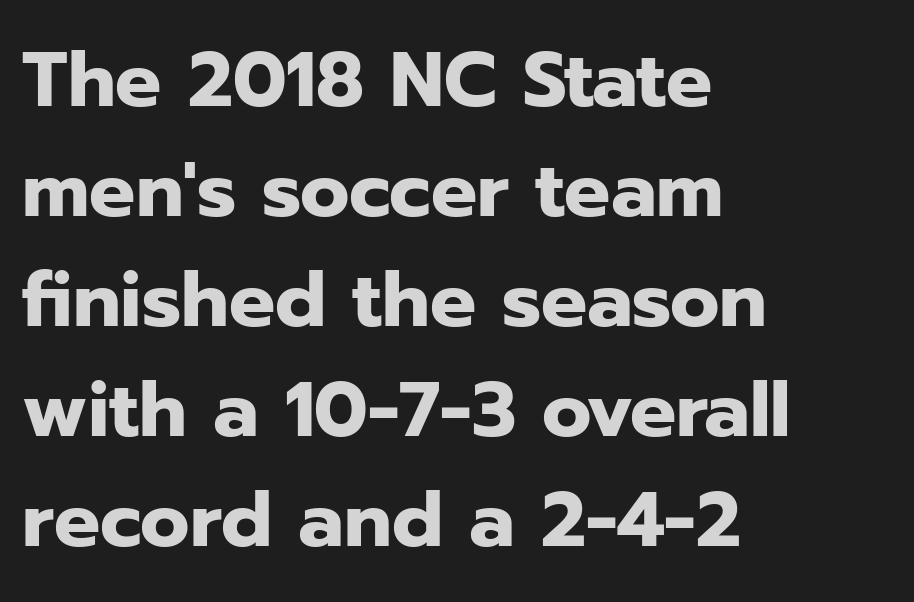
The image shows 77 px heavy sans-serif type, upright; set left-aligned, normal line spacing (1.43x), normal letter spacing, not underlined; low stroke contrast and a medium x-height.
